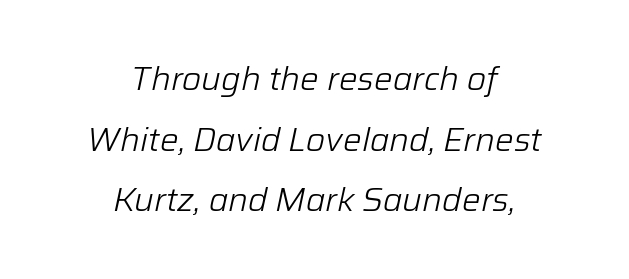
Anything drawn beneath the words? Only blank space. No extra ink here — the face is not bold. The lines in this sample share a center point and differ in where they start and stop. Posture: slanted. The face used here is rendered with its standard letterfit. The letters advance in unequal steps, a hallmark of proportional type.
